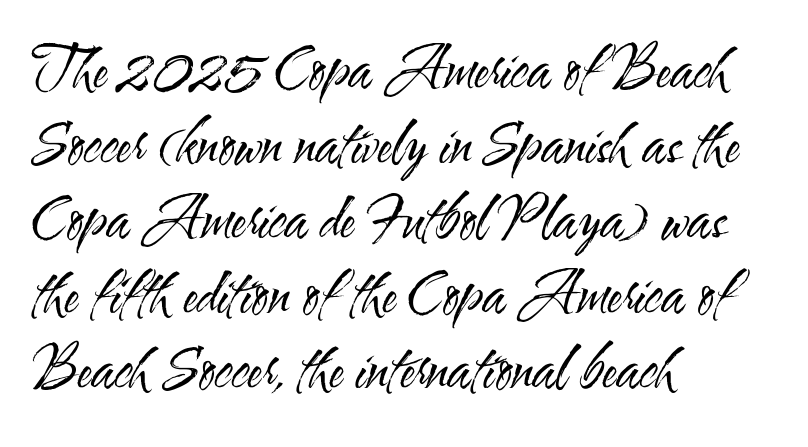
The rendering shows plain stroke endings on the letterforms — a sans-serif design. Check under the words: just untouched page. Tracking value appears to be zero — textbook default spacing. Horizontal bands of white between lines are of average thickness. Think standard paragraph weight, or any step lighter than that. This rendering uses left alignment, leaving the right contour irregular.
